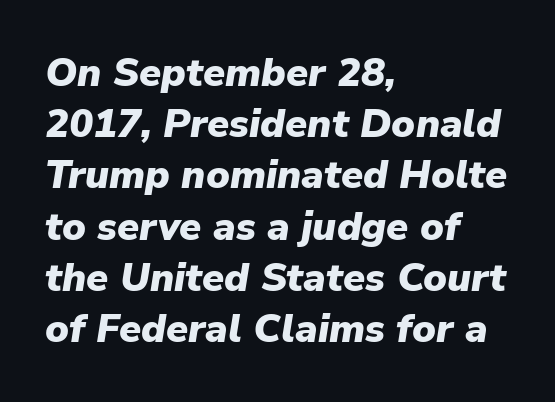
{"italic": "yes", "lean": "right", "slant_degrees": 9, "bold": "yes", "weight": "heavy", "width": "normal", "stroke_contrast": "low", "x_height": "medium", "monospaced": "no", "underline": "no", "align": "left", "line_spacing": "normal", "line_spacing_ratio": 1.28, "letter_spacing": "normal", "letter_spacing_em": 0.0, "glyph_px": 40}
